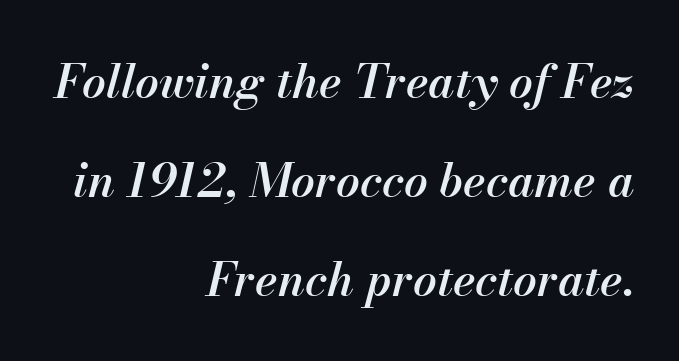
The strip under each line holds only bare page. Slant detected: the letters are inclined. Horizontal bands of white between lines are thick stripes. Here the designer chose a conventional face with non-uniform glyph widths. Look at the stroke-to-counter ratio: somewhat heavy, a semibold.
